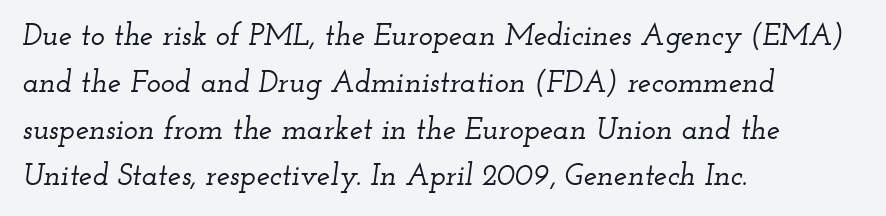
No word sits above an underline. Compared with typical body copy, the letter spacing here is the same. The face used here has a pronounced slope to its letters. This rendering uses left alignment, leaving the right contour irregular. Regarding serifs, this sample has them.
